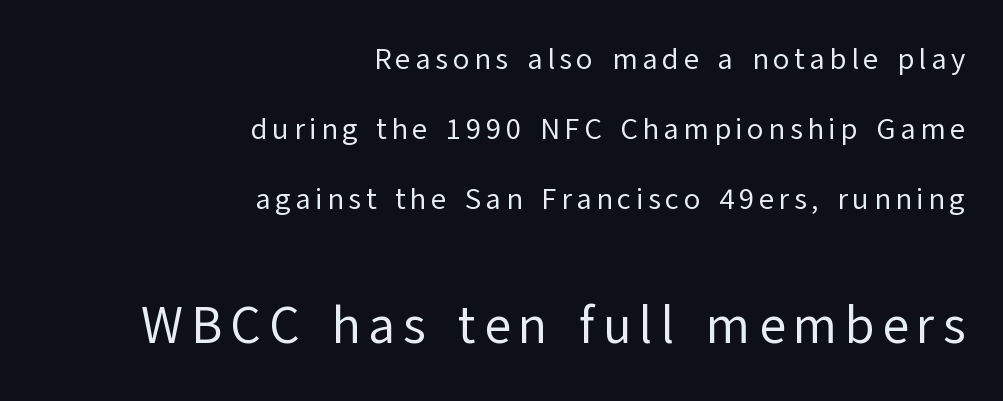
{"serif": "no", "italic": "no", "bold": "no", "weight": "regular", "width": "normal", "stroke_contrast": "low", "x_height": "medium", "monospaced": "no", "underline": "no", "align": "right", "line_spacing": "loose", "line_spacing_ratio": 2.33, "larger_block": "second", "size_ratio": 1.73, "glyph_px": 52}
